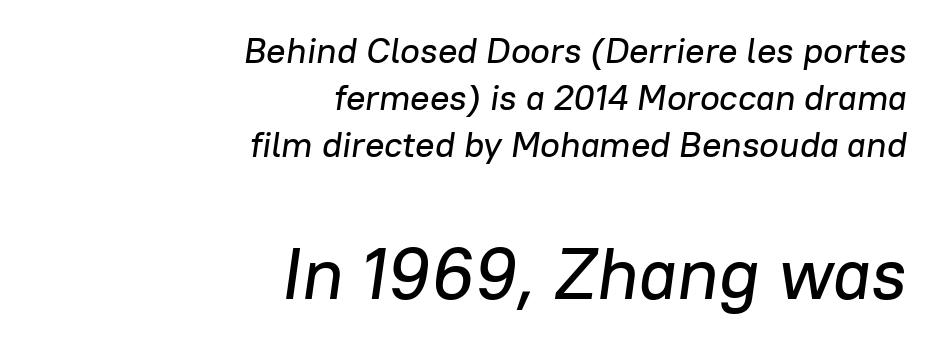
{"italic": "yes", "lean": "right", "slant_degrees": 8, "width": "normal", "stroke_contrast": "low", "x_height": "medium", "monospaced": "no", "underline": "no", "align": "right", "line_spacing": "normal", "line_spacing_ratio": 1.3, "letter_spacing": "normal", "letter_spacing_em": 0.0, "larger_block": "second", "size_ratio": 2.03, "glyph_px": 73}
